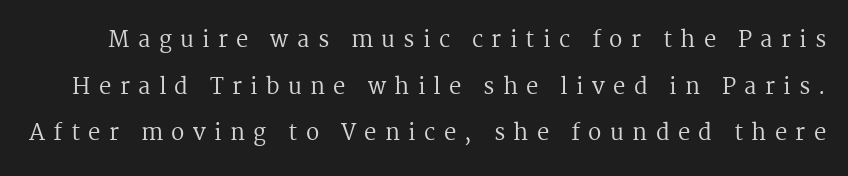
Q: Is the text bold? A: No.
Q: Is the text italic (slanted)? A: No, it is upright.
Q: Is the text underlined? A: No.
Q: Is the spacing between letters normal or unusually wide? A: Unusually wide.
Q: Is the spacing between lines tight, normal or loose? A: Loose.
